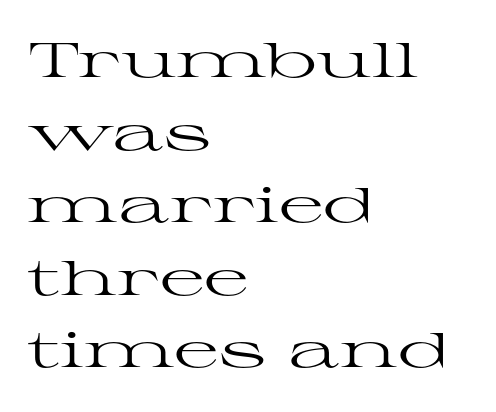
{"serif": "yes", "italic": "no", "bold": "no", "weight": "regular", "width": "wide", "stroke_contrast": "high", "x_height": "medium", "monospaced": "no", "underline": "no", "align": "left", "line_spacing": "normal", "line_spacing_ratio": 1.48, "letter_spacing": "normal", "letter_spacing_em": 0.0, "glyph_px": 49}
